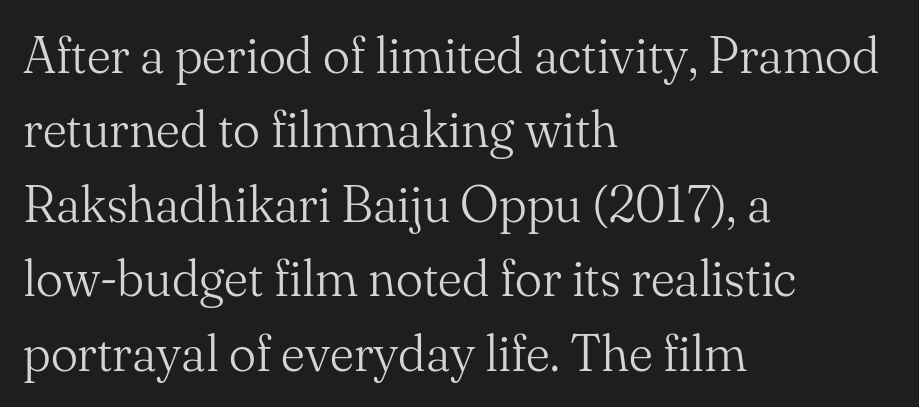
{"serif": "yes", "italic": "no", "bold": "no", "weight": "light", "width": "normal", "stroke_contrast": "medium", "x_height": "small", "monospaced": "no", "underline": "no", "align": "left", "line_spacing": "normal", "line_spacing_ratio": 1.46, "letter_spacing": "normal", "letter_spacing_em": 0.0, "glyph_px": 51}
